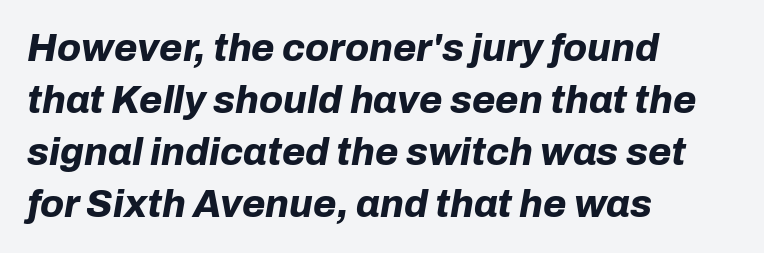
{"italic": "yes", "lean": "right", "slant_degrees": 10, "bold": "yes", "weight": "bold", "width": "normal", "stroke_contrast": "low", "x_height": "medium", "monospaced": "no", "underline": "no", "align": "left", "line_spacing": "normal", "line_spacing_ratio": 1.37, "letter_spacing": "normal", "letter_spacing_em": 0.0, "glyph_px": 38}
